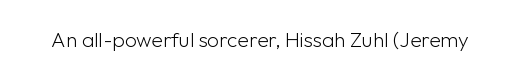
The image shows 21 px text type, upright; set normal letter spacing, not underlined.
